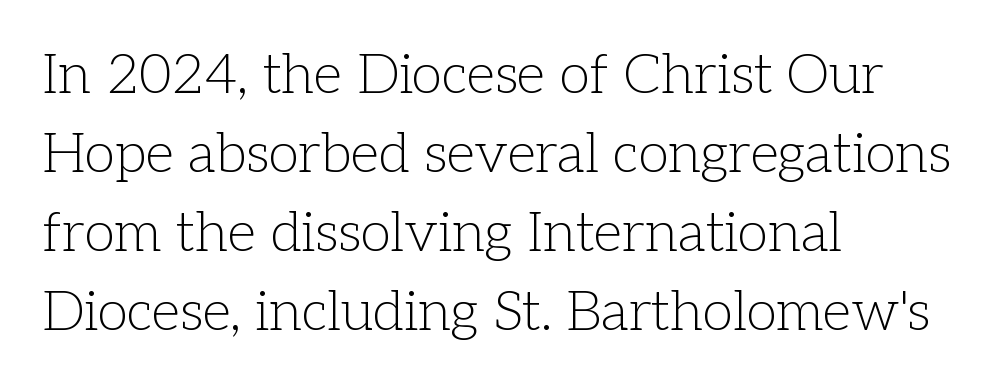
The image shows 56 px light serif type, upright; set left-aligned, normal line spacing (1.41x), normal letter spacing, not underlined; low stroke contrast and a medium x-height.
